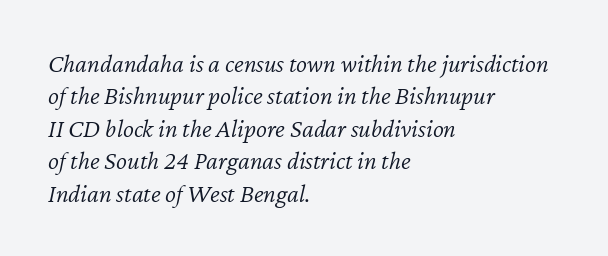
Q: Is the text bold? A: No.
Q: Is the text italic (slanted)? A: Yes, it leans right by about 12 degrees.
Q: Is the text underlined? A: No.
Q: How is the paragraph aligned? A: Left-aligned.
Q: Is the spacing between letters normal or unusually wide? A: Normal.
Q: Is the spacing between lines tight, normal or loose? A: Normal.
